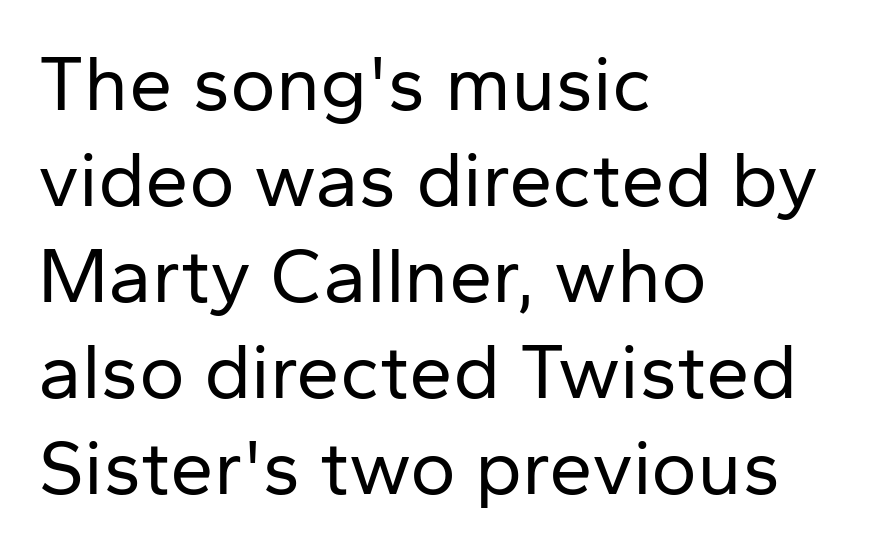
Q: Is the text bold? A: No.
Q: Is the text italic (slanted)? A: No, it is upright.
Q: Is the typeface a serif or a sans-serif typeface? A: Sans-serif.
Q: Is the text underlined? A: No.
Q: How is the paragraph aligned? A: Left-aligned.
Q: Is the spacing between letters normal or unusually wide? A: Normal.
Q: Width (condensed, normal, or wide)? A: Normal.
Q: Stroke contrast? A: Low.
Q: x-height? A: Medium.
Q: Monospaced? A: No.
